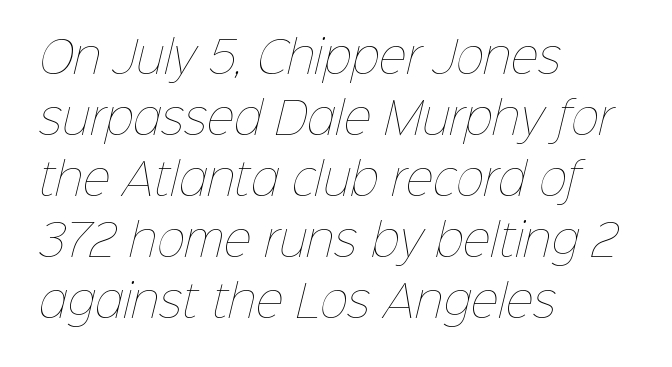
Think of a printed novel: that variable character pitch is what you see here. Inter-character spacing is left at the font's built-in metrics. These lines are set flush left with a ragged right edge. Is there much room between lines? A standard amount, neither cramped nor airy.
